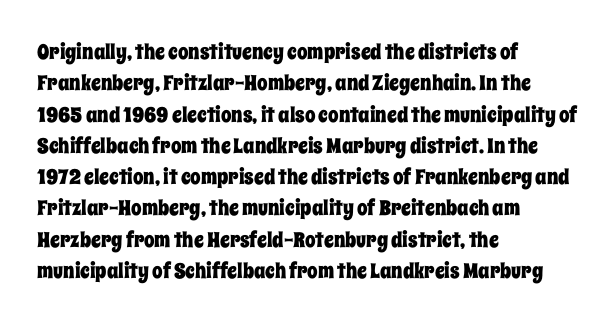
The image shows 21 px text type, upright; set left-aligned, normal line spacing (1.49x), normal letter spacing, not underlined.
